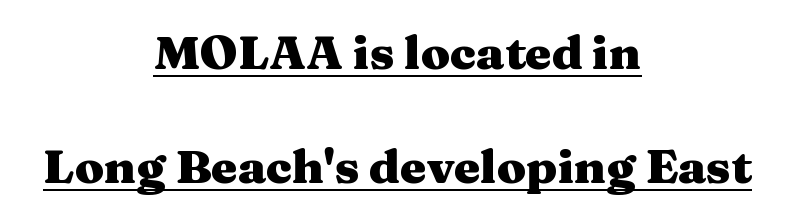
Strokes here are thick enough to call this a true bold. This rendering leaves character spacing at its baseline value. Is this a sans? No — the strokes have serifs. What's the leading like? Stretched, with rows far apart. Here the designer chose a conventional face with non-uniform glyph widths.
